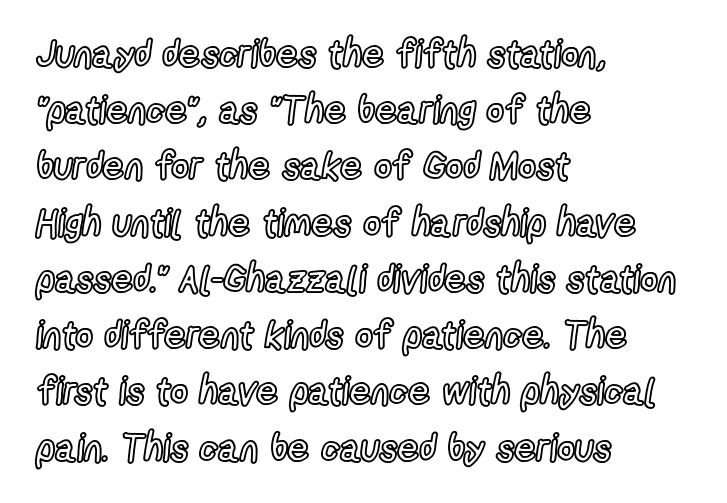
The image shows 38 px condensed type; set left-aligned, normal line spacing (1.48x), normal letter spacing, not underlined; a medium x-height.
